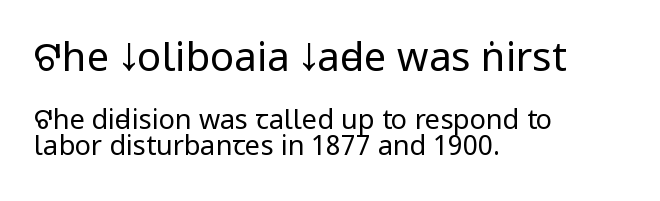
The image shows 40 px regular-weight, condensed sans-serif type, upright; set left-aligned, tight line spacing (0.95x), normal letter spacing, not underlined; the first (top) block is 1.48x larger; low stroke contrast.
